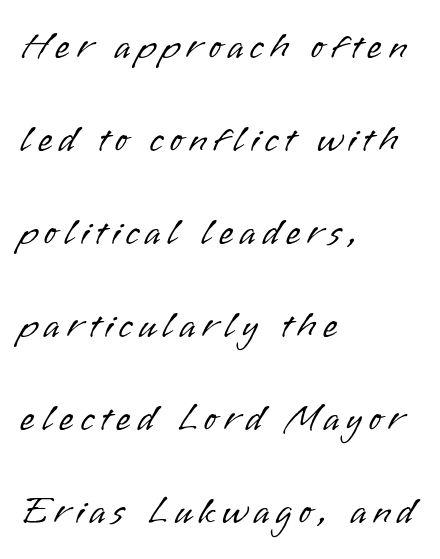
The image shows 38 px light sans-serif type; set left-aligned, loose line spacing (2.45x), not underlined; low stroke contrast and a small x-height.
